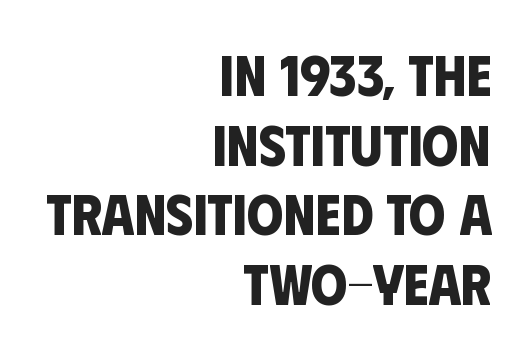
Q: Is the text bold? A: Yes.
Q: Is the typeface a serif or a sans-serif typeface? A: Sans-serif.
Q: Is the text underlined? A: No.
Q: How is the paragraph aligned? A: Right-aligned.
Q: Is the spacing between letters normal or unusually wide? A: Normal.
Q: Width (condensed, normal, or wide)? A: Condensed.
Q: Stroke contrast? A: Low.
Q: x-height? A: Large.
Q: Monospaced? A: No.
